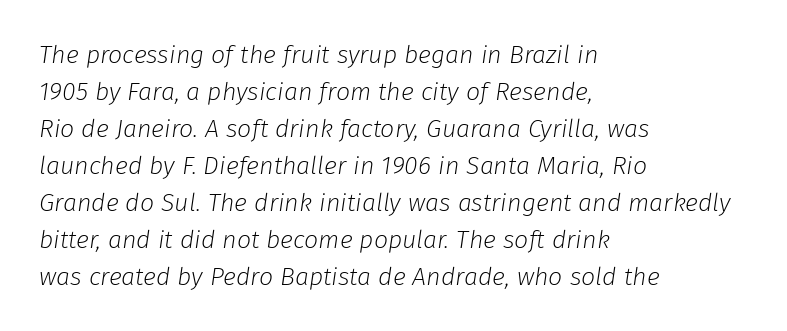
Q: Is the text bold? A: No.
Q: Is the text italic (slanted)? A: Yes, it leans right by about 8 degrees.
Q: Is the text underlined? A: No.
Q: How is the paragraph aligned? A: Left-aligned.
Q: Is the spacing between letters normal or unusually wide? A: Normal.
Q: Is the spacing between lines tight, normal or loose? A: Normal.
